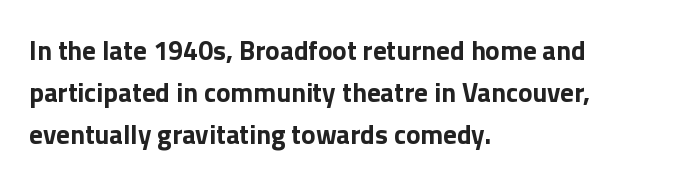
Q: Is the text bold? A: Yes.
Q: Is the text italic (slanted)? A: No, it is upright.
Q: Is the text underlined? A: No.
Q: How is the paragraph aligned? A: Left-aligned.
Q: Is the spacing between letters normal or unusually wide? A: Normal.
Q: Is the spacing between lines tight, normal or loose? A: Normal.
